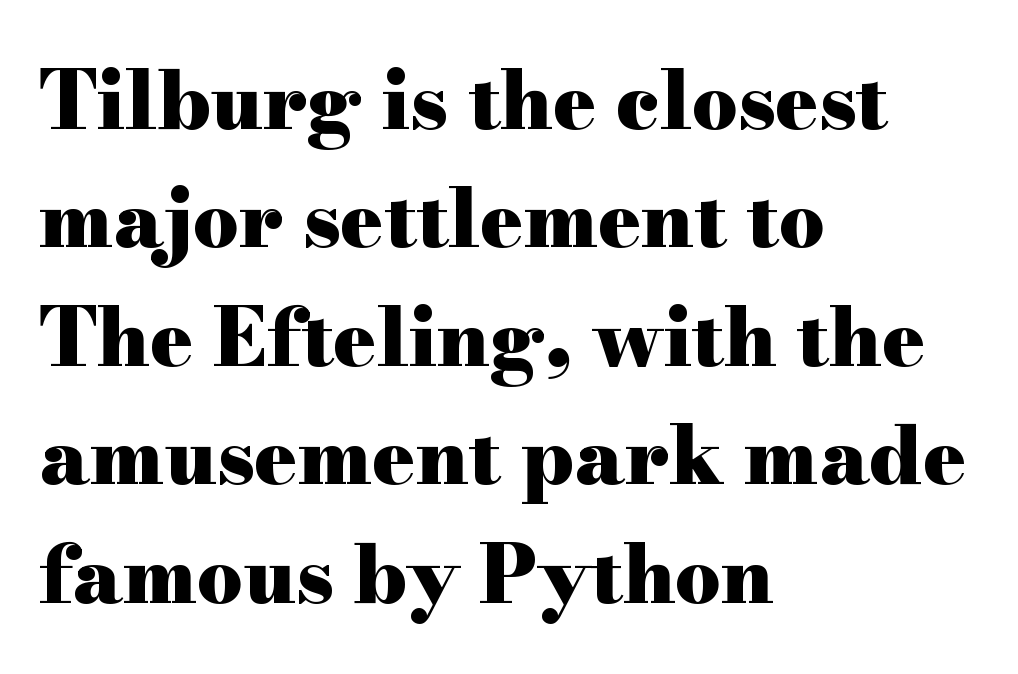
Q: Is the text bold? A: Yes.
Q: Is the text italic (slanted)? A: No, it is upright.
Q: Is the typeface a serif or a sans-serif typeface? A: Serif.
Q: Is the text underlined? A: No.
Q: How is the paragraph aligned? A: Left-aligned.
Q: Is the spacing between letters normal or unusually wide? A: Normal.
Q: Is the spacing between lines tight, normal or loose? A: Normal.
Q: Width (condensed, normal, or wide)? A: Wide.
Q: Stroke contrast? A: High.
Q: x-height? A: Small.
Q: Monospaced? A: No.
